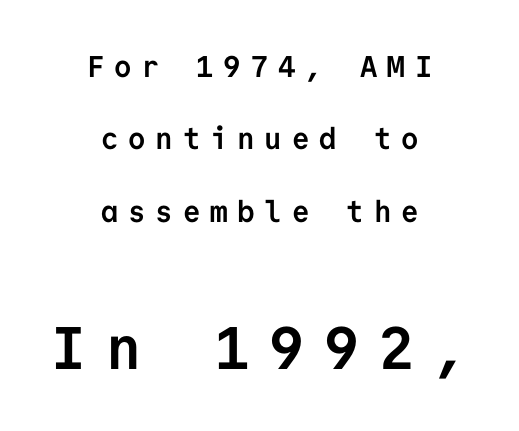
The image shows 60 px semibold sans-serif type, upright, monospaced; set centered, loose line spacing (2.41x), unusually wide letter spacing (+0.33 em), not underlined; the second (bottom) block is 2.0x larger; low stroke contrast and a medium x-height.
